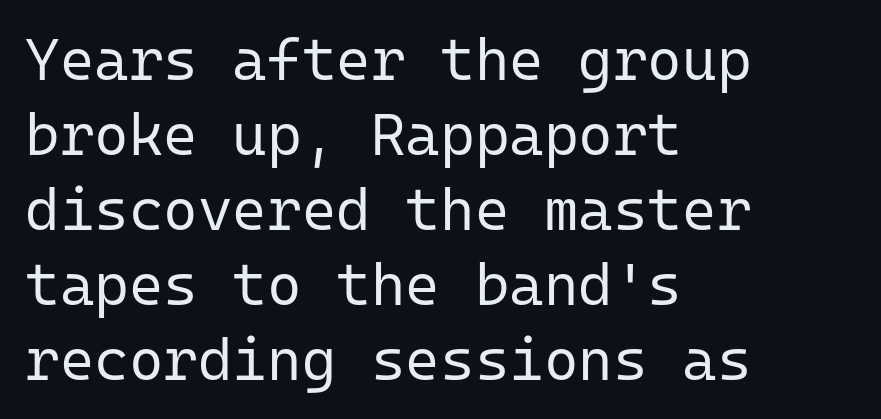
Q: Is the text bold? A: No.
Q: Is the text italic (slanted)? A: No, it is upright.
Q: Is the typeface a serif or a sans-serif typeface? A: Sans-serif.
Q: Is the text underlined? A: No.
Q: How is the paragraph aligned? A: Left-aligned.
Q: Is the spacing between letters normal or unusually wide? A: Normal.
Q: Is the spacing between lines tight, normal or loose? A: Normal.
Q: Width (condensed, normal, or wide)? A: Normal.
Q: Stroke contrast? A: Low.
Q: x-height? A: Medium.
Q: Monospaced? A: Yes.
